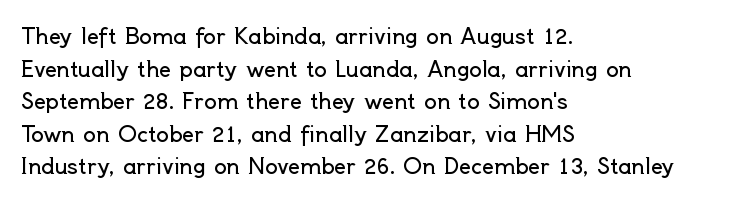
{"italic": "no", "bold": "no", "underline": "no", "align": "left", "line_spacing": "normal", "line_spacing_ratio": 1.55, "letter_spacing": "normal", "letter_spacing_em": 0.0, "glyph_px": 21}
